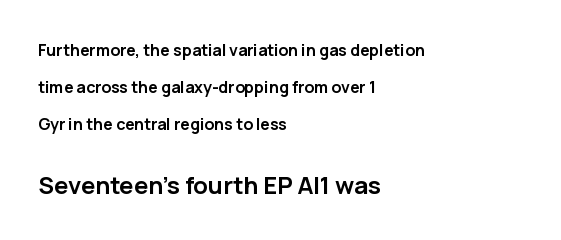
{"italic": "no", "bold": "yes", "underline": "no", "align": "left", "line_spacing": "loose", "line_spacing_ratio": 2.3, "letter_spacing": "normal", "letter_spacing_em": 0.0, "larger_block": "second", "size_ratio": 1.5, "glyph_px": 24}
